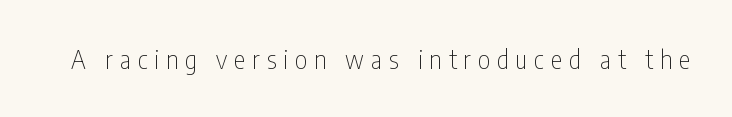
{"italic": "no", "bold": "no", "underline": "no", "letter_spacing": "wide", "letter_spacing_em": 0.27, "glyph_px": 26}
